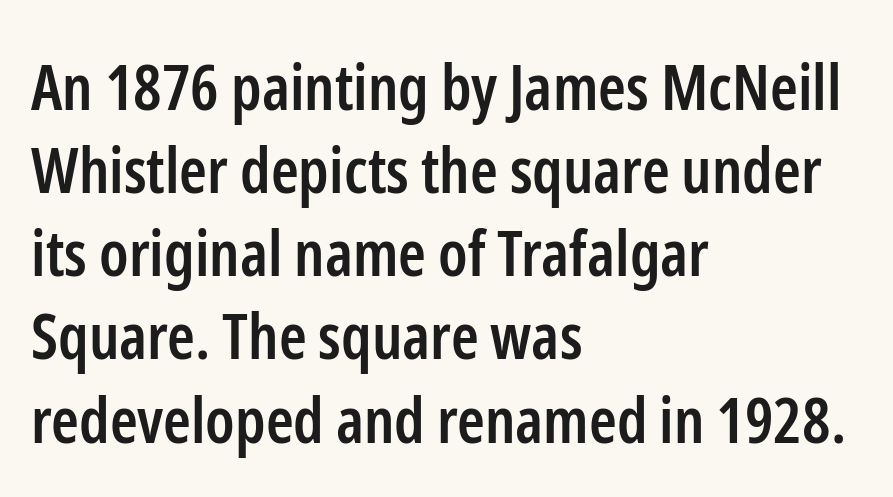
The image shows 63 px semibold, condensed sans-serif type, upright; set left-aligned, normal line spacing (1.32x), normal letter spacing, not underlined; low stroke contrast and a medium x-height.
